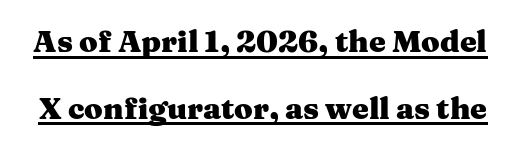
The image shows 30 px heavy, wide serif type, upright; set loose line spacing (2.22x), normal letter spacing, underlined; medium stroke contrast and a medium x-height.
